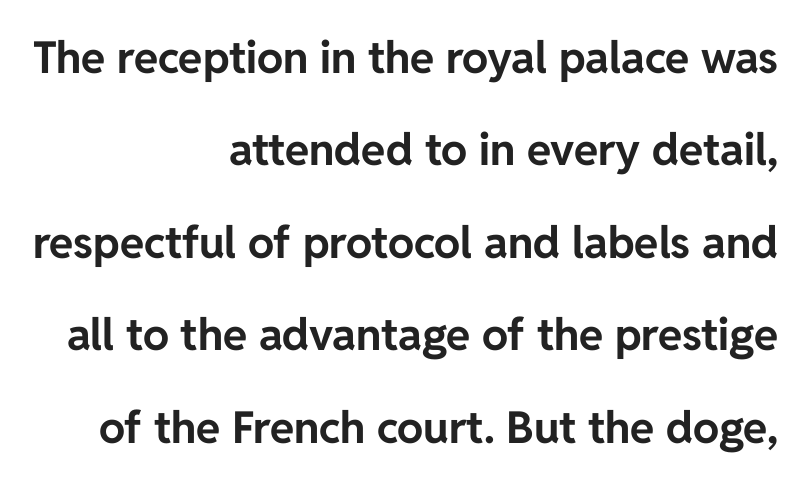
Q: Is the text bold? A: Yes.
Q: Is the text italic (slanted)? A: No, it is upright.
Q: Is the typeface a serif or a sans-serif typeface? A: Sans-serif.
Q: Is the text underlined? A: No.
Q: How is the paragraph aligned? A: Right-aligned.
Q: Is the spacing between letters normal or unusually wide? A: Normal.
Q: Is the spacing between lines tight, normal or loose? A: Loose.
Q: Width (condensed, normal, or wide)? A: Normal.
Q: Stroke contrast? A: Low.
Q: x-height? A: Medium.
Q: Monospaced? A: No.
